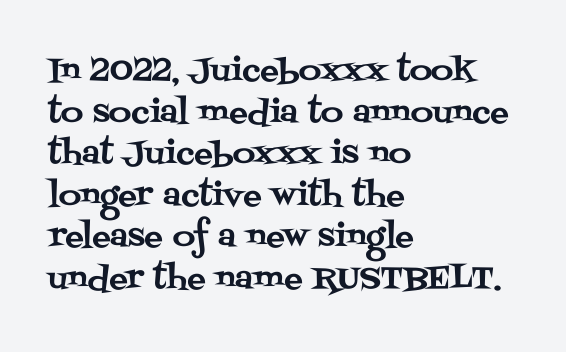
Note the varied advance widths — an 'i' is clearly narrower than an 'm'. This rendering features lettering with no underline. The block of text has a typical density, with ordinary space between rows. The font's upright variant was chosen for this text. Between one letter and the next there's only the usual sliver of space. Horizontal alignment here is leftward, the default for most running prose.
